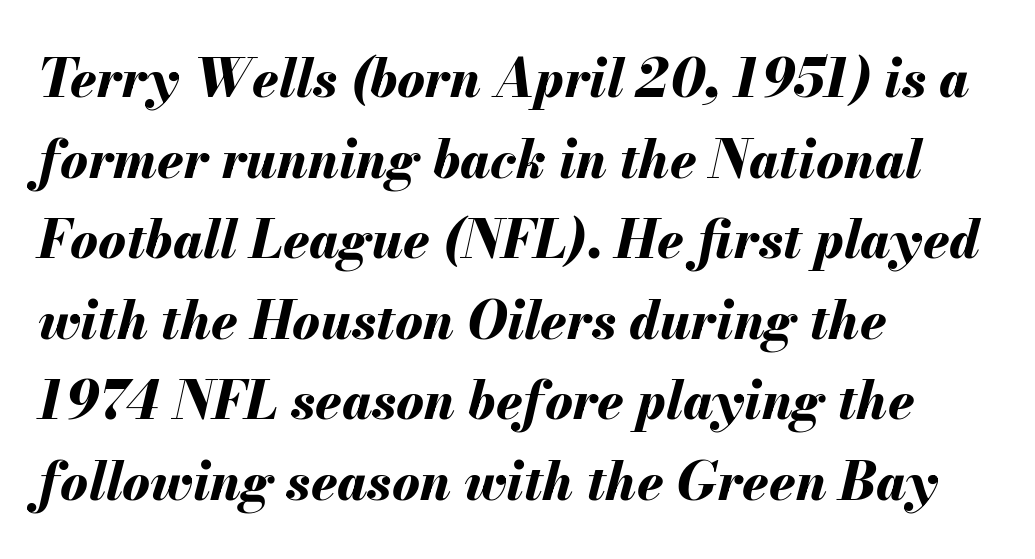
{"italic": "yes", "lean": "right", "slant_degrees": 13, "bold": "yes", "weight": "bold", "width": "normal", "stroke_contrast": "medium", "x_height": "small", "monospaced": "no", "underline": "no", "align": "left", "line_spacing": "normal", "line_spacing_ratio": 1.55, "letter_spacing": "normal", "letter_spacing_em": 0.0, "glyph_px": 52}
